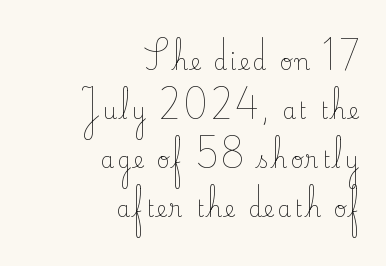
A roman cut, with each character standing at attention. The space beneath each line is pristine and unruled. Is there much room between lines? Yes — plenty of vertical air separates them. These lines are set flush right with a ragged left edge. Weight: not bold — regular or lighter.
